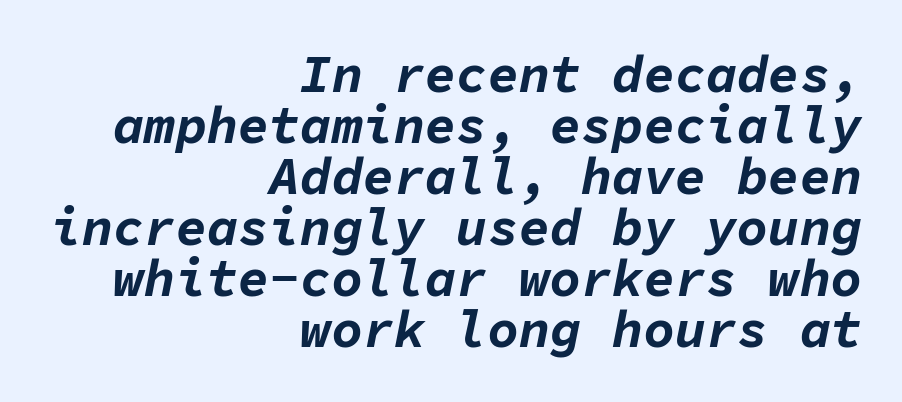
The image shows 52 px bold type, italic (leaning right), monospaced; set right-aligned, tight line spacing (0.98x), normal letter spacing, not underlined; low stroke contrast and a medium x-height.
